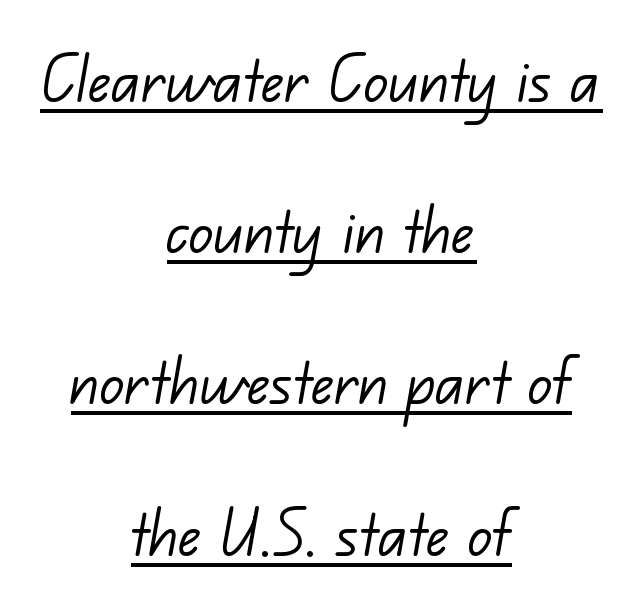
Vertical spacing — loose. What decoration does the sample have? An underline. Line starts and ends both wander, symmetrically. These lines are rendered in a variable-pitch font. Weight: in the light-to-regular range.
